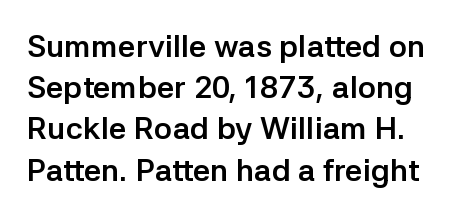
Q: Is the text bold? A: Yes.
Q: Is the text italic (slanted)? A: No, it is upright.
Q: Is the typeface a serif or a sans-serif typeface? A: Sans-serif.
Q: Is the text underlined? A: No.
Q: Is the spacing between letters normal or unusually wide? A: Normal.
Q: Is the spacing between lines tight, normal or loose? A: Normal.
Q: Width (condensed, normal, or wide)? A: Normal.
Q: Stroke contrast? A: Low.
Q: x-height? A: Medium.
Q: Monospaced? A: No.
